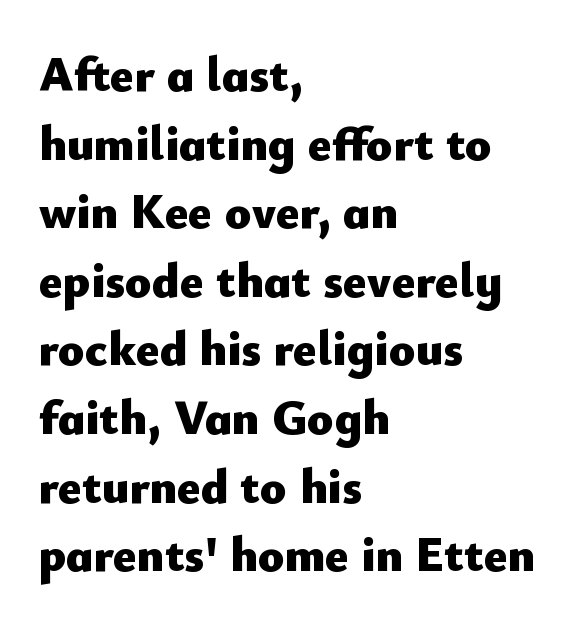
Q: Is the text bold? A: Yes.
Q: Is the text italic (slanted)? A: No, it is upright.
Q: Is the typeface a serif or a sans-serif typeface? A: Sans-serif.
Q: Is the text underlined? A: No.
Q: How is the paragraph aligned? A: Left-aligned.
Q: Is the spacing between letters normal or unusually wide? A: Normal.
Q: Is the spacing between lines tight, normal or loose? A: Normal.
Q: Width (condensed, normal, or wide)? A: Normal.
Q: Stroke contrast? A: Low.
Q: x-height? A: Small.
Q: Monospaced? A: No.
